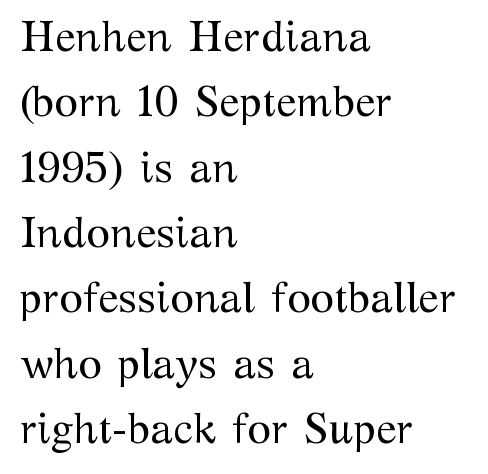
Small tapered or slab feet sit at the stroke ends, so this counts as serif. The passage is arranged the way most books set body copy — flush left. Ink coverage per letter is moderate at most. Is there any slant? The stems are plumb. How are the letters spaced? Ordinarily, with no added tracking.
